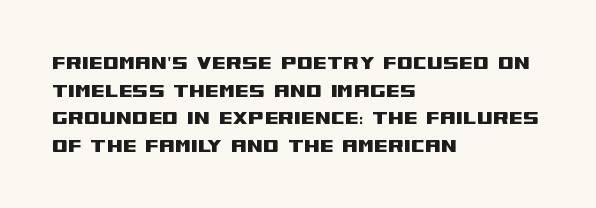
Q: Is the text italic (slanted)? A: No, it is upright.
Q: Is the text underlined? A: No.
Q: How is the paragraph aligned? A: Left-aligned.
Q: Is the spacing between letters normal or unusually wide? A: Normal.
